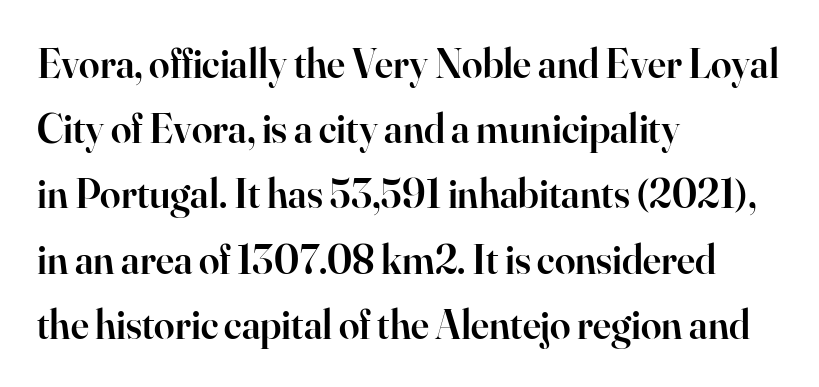
Q: Is the text bold? A: Semi-bold.
Q: Is the text italic (slanted)? A: No, it is upright.
Q: Is the typeface a serif or a sans-serif typeface? A: Serif.
Q: Is the text underlined? A: No.
Q: How is the paragraph aligned? A: Left-aligned.
Q: Is the spacing between letters normal or unusually wide? A: Normal.
Q: Is the spacing between lines tight, normal or loose? A: Normal.
Q: Width (condensed, normal, or wide)? A: Normal.
Q: Stroke contrast? A: High.
Q: x-height? A: Small.
Q: Monospaced? A: No.
